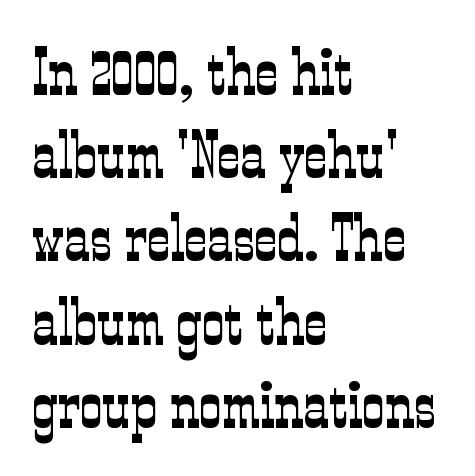
The image shows 64 px light, condensed serif type, upright; set left-aligned, normal line spacing (1.3x), normal letter spacing, not underlined; low stroke contrast and a medium x-height.
